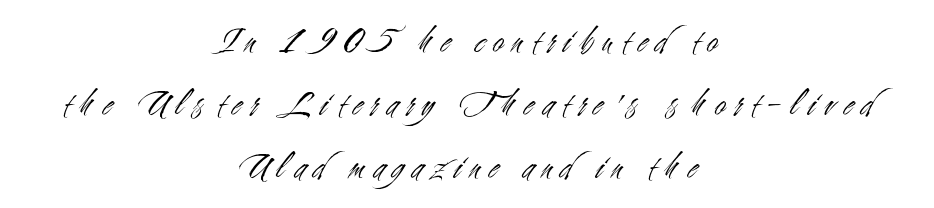
The image shows 39 px light, condensed sans-serif type; set centered, normal line spacing (1.62x), unusually wide letter spacing (+0.23 em), not underlined; medium stroke contrast and a small x-height.
